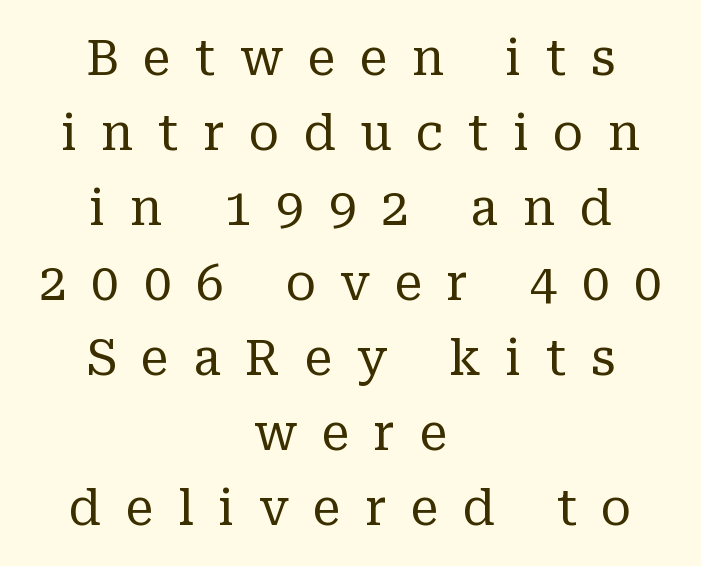
Q: Is the text bold? A: No.
Q: Is the text italic (slanted)? A: No, it is upright.
Q: Is the typeface a serif or a sans-serif typeface? A: Serif.
Q: Is the text underlined? A: No.
Q: How is the paragraph aligned? A: Centered.
Q: Is the spacing between letters normal or unusually wide? A: Unusually wide.
Q: Is the spacing between lines tight, normal or loose? A: Normal.
Q: Width (condensed, normal, or wide)? A: Normal.
Q: Stroke contrast? A: Low.
Q: x-height? A: Medium.
Q: Monospaced? A: No.
